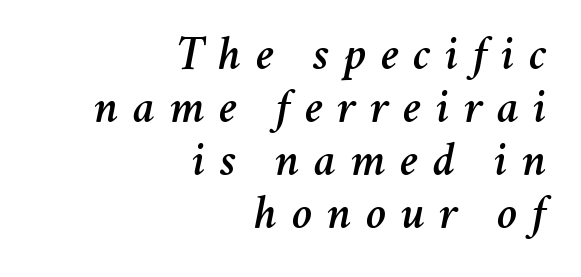
The image shows 49 px text type, italic (leaning right); set right-aligned, tight line spacing (1.08x), unusually wide letter spacing (+0.29 em), not underlined; medium stroke contrast and a medium x-height.
